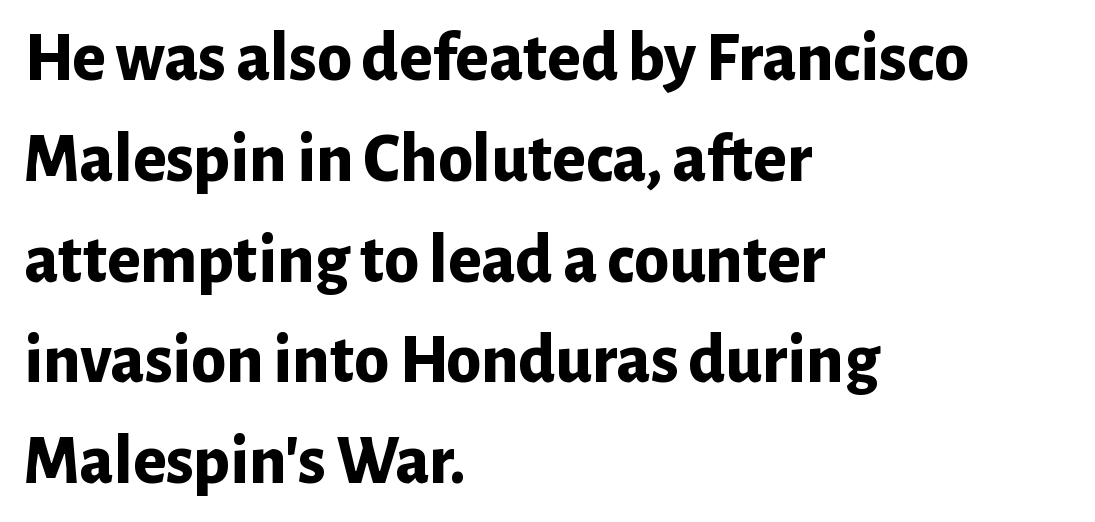
{"serif": "no", "italic": "no", "bold": "yes", "weight": "bold", "width": "normal", "stroke_contrast": "low", "x_height": "medium", "monospaced": "no", "underline": "no", "align": "left", "line_spacing": "normal", "line_spacing_ratio": 1.44, "letter_spacing": "normal", "letter_spacing_em": 0.0, "glyph_px": 70}
